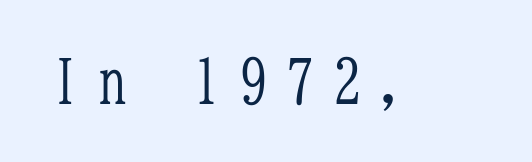
Monospaced: the letters line up in strict vertical columns. A serif font was chosen for this passage. The words here are not underlined. In terms of posture, this sample is upright.
